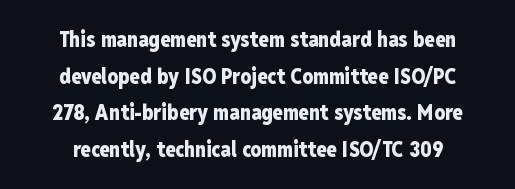
Q: Is the text bold? A: Yes.
Q: Is the text italic (slanted)? A: No, it is upright.
Q: Is the text underlined? A: No.
Q: Is the spacing between letters normal or unusually wide? A: Normal.
